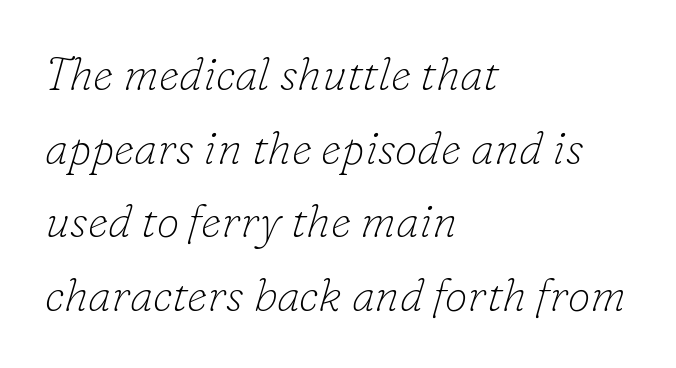
The image shows 46 px thin serif type, italic (leaning right); set left-aligned, normal line spacing (1.6x), normal letter spacing, not underlined; low stroke contrast and a small x-height.
